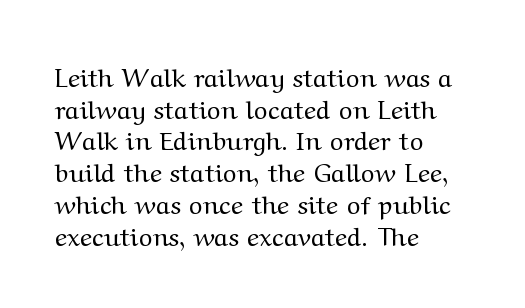
Q: Is the text bold? A: No.
Q: Is the text italic (slanted)? A: No, it is upright.
Q: Is the text underlined? A: No.
Q: How is the paragraph aligned? A: Left-aligned.
Q: Is the spacing between letters normal or unusually wide? A: Normal.
